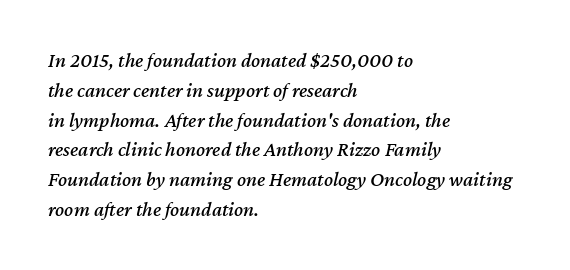
Q: Is the text italic (slanted)? A: Yes, it leans right by about 12 degrees.
Q: Is the text underlined? A: No.
Q: How is the paragraph aligned? A: Left-aligned.
Q: Is the spacing between letters normal or unusually wide? A: Normal.
Q: Is the spacing between lines tight, normal or loose? A: Normal.
